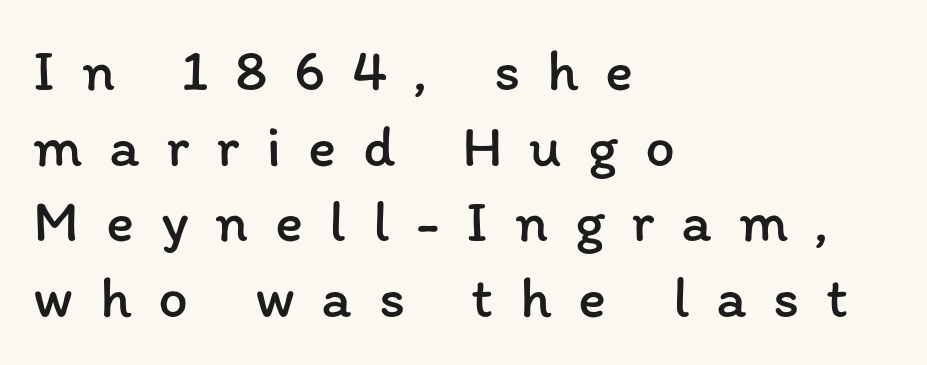
The image shows 59 px regular-weight type, upright; set left-aligned, normal line spacing (1.28x), unusually wide letter spacing (+0.45 em), not underlined; low stroke contrast and a medium x-height.
